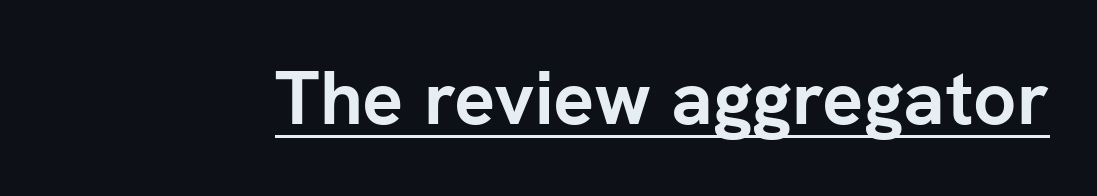
The image shows 76 px semibold sans-serif type, upright; set normal letter spacing, underlined; low stroke contrast and a medium x-height.
